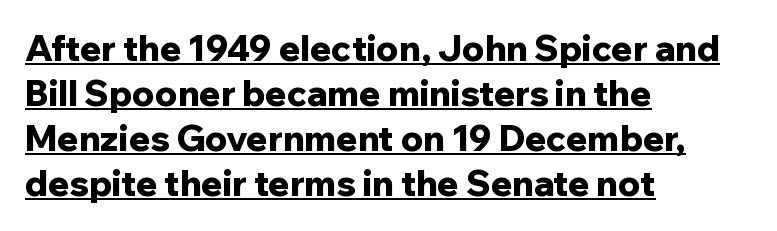
Proportional: the letters do not fall into vertical columns. Casual observation: everything's shoved over to the left. Each new line begins a customary step beneath the previous one. Nobody touched the tracking dial on this one.
